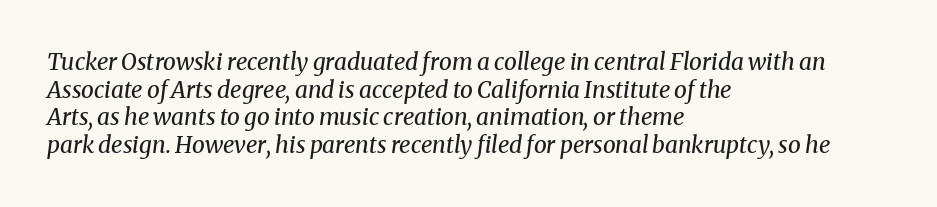
Q: Is the text bold? A: No.
Q: Is the text italic (slanted)? A: Yes, it leans right by about 8 degrees.
Q: Is the text underlined? A: No.
Q: How is the paragraph aligned? A: Left-aligned.
Q: Is the spacing between letters normal or unusually wide? A: Normal.
